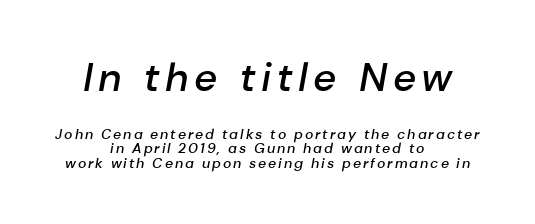
Q: Is the text bold? A: Semi-bold.
Q: Is the text italic (slanted)? A: Yes, it leans right by about 10 degrees.
Q: Is the text underlined? A: No.
Q: How is the paragraph aligned? A: Centered.
Q: Is the spacing between lines tight, normal or loose? A: Tight.
Q: Which block of text is set in a larger size, the first (top) or the second (bottom)? A: The first (top) one.
Q: Width (condensed, normal, or wide)? A: Normal.
Q: Stroke contrast? A: Low.
Q: x-height? A: Medium.
Q: Monospaced? A: No.
